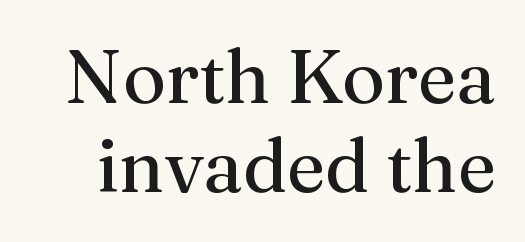
Q: Is the text bold? A: No.
Q: Is the text italic (slanted)? A: No, it is upright.
Q: Is the typeface a serif or a sans-serif typeface? A: Serif.
Q: Is the text underlined? A: No.
Q: Is the spacing between letters normal or unusually wide? A: Normal.
Q: Width (condensed, normal, or wide)? A: Normal.
Q: Stroke contrast? A: Medium.
Q: x-height? A: Medium.
Q: Monospaced? A: No.
